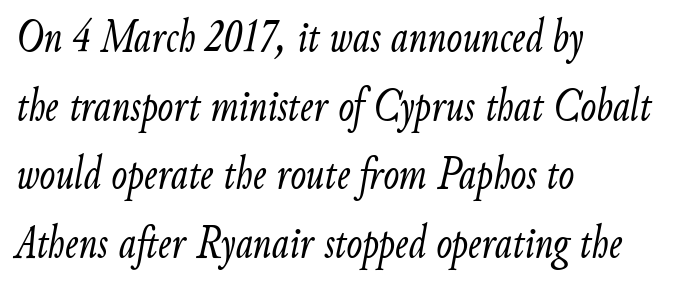
{"italic": "yes", "lean": "right", "slant_degrees": 9, "bold": "no", "weight": "light", "width": "condensed", "stroke_contrast": "low", "x_height": "small", "monospaced": "no", "underline": "no", "align": "left", "line_spacing": "normal", "line_spacing_ratio": 1.46, "letter_spacing": "normal", "letter_spacing_em": 0.0, "glyph_px": 47}
